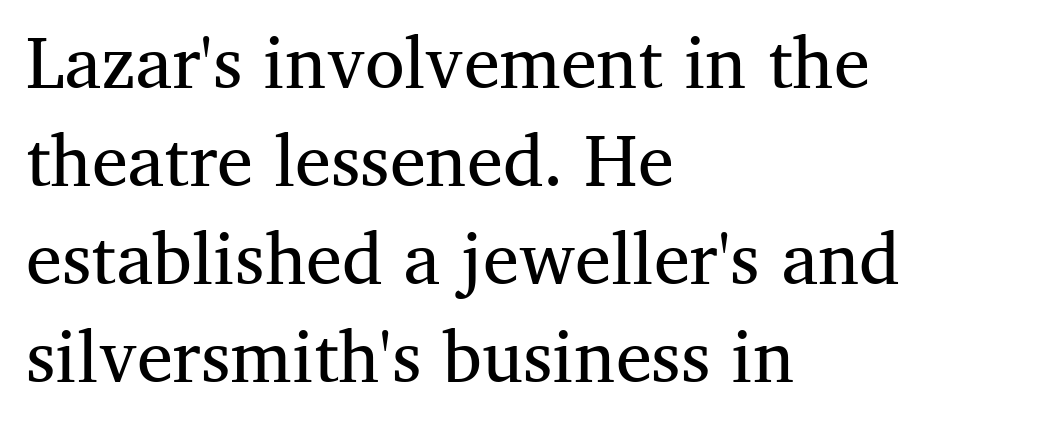
The rows are spaced the way most documents space them. Is there any slant? The stems are plumb. Horizontal alignment here is leftward, the default for most running prose. Compared with typical body copy, the letter spacing here is the same. The foot of each line stays bare and open.
